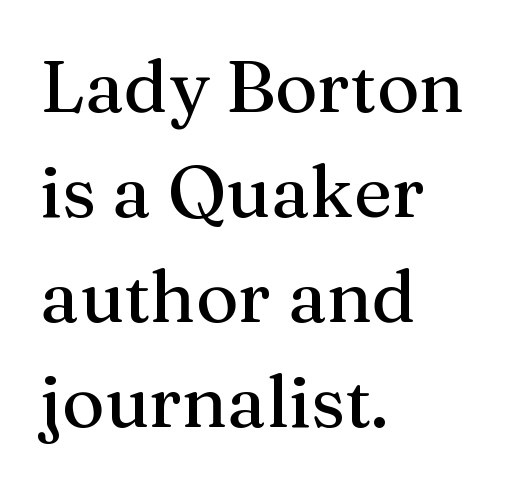
The image shows 73 px serif type, upright; set left-aligned, normal line spacing (1.44x), normal letter spacing, not underlined; medium stroke contrast and a medium x-height.
